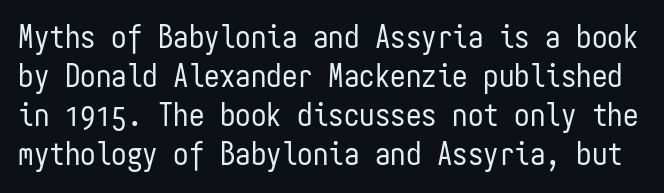
{"serif": "no", "italic": "no", "bold": "no", "weight": "regular", "width": "condensed", "stroke_contrast": "low", "x_height": "medium", "monospaced": "yes", "underline": "no", "line_spacing": "normal", "line_spacing_ratio": 1.26, "letter_spacing": "normal", "letter_spacing_em": 0.0, "glyph_px": 31}
